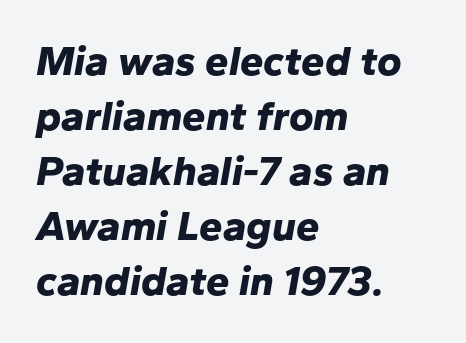
The image shows 42 px bold type, italic (leaning right); set left-aligned, normal line spacing (1.31x), normal letter spacing, not underlined; low stroke contrast and a medium x-height.
